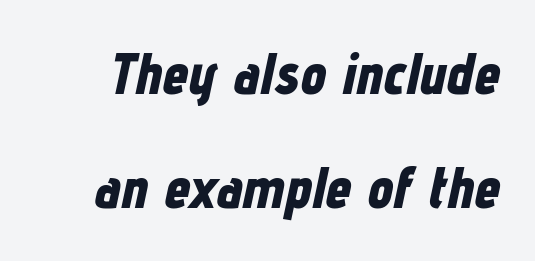
The image shows 58 px bold, condensed type, italic (leaning right); set loose line spacing (1.97x), normal letter spacing, not underlined; low stroke contrast and a medium x-height.
